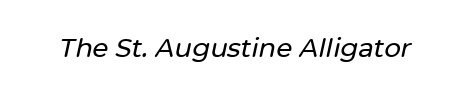
{"italic": "yes", "lean": "right", "slant_degrees": 12, "underline": "no", "letter_spacing": "normal", "letter_spacing_em": 0.0, "glyph_px": 26}
